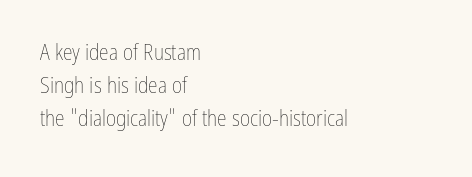
Q: Is the text bold? A: No.
Q: Is the text italic (slanted)? A: No, it is upright.
Q: Is the text underlined? A: No.
Q: How is the paragraph aligned? A: Left-aligned.
Q: Is the spacing between letters normal or unusually wide? A: Normal.
Q: Is the spacing between lines tight, normal or loose? A: Normal.
